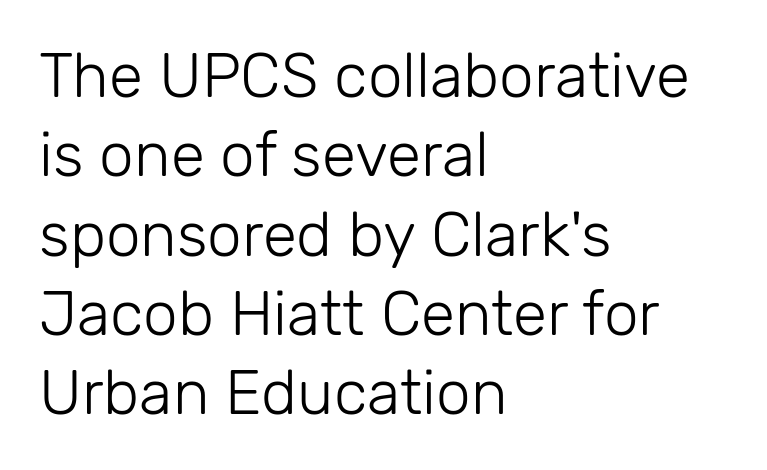
The image shows 62 px light sans-serif type, upright; set left-aligned, normal line spacing (1.28x), normal letter spacing, not underlined; low stroke contrast and a medium x-height.
